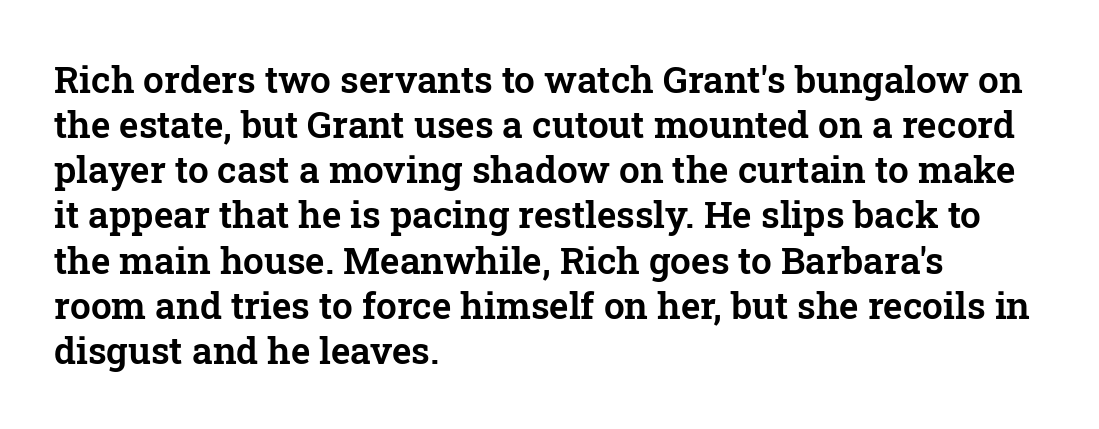
Q: Is the text italic (slanted)? A: No, it is upright.
Q: Is the typeface a serif or a sans-serif typeface? A: Serif.
Q: Is the text underlined? A: No.
Q: How is the paragraph aligned? A: Left-aligned.
Q: Is the spacing between letters normal or unusually wide? A: Normal.
Q: Width (condensed, normal, or wide)? A: Normal.
Q: Stroke contrast? A: Low.
Q: x-height? A: Medium.
Q: Monospaced? A: No.
